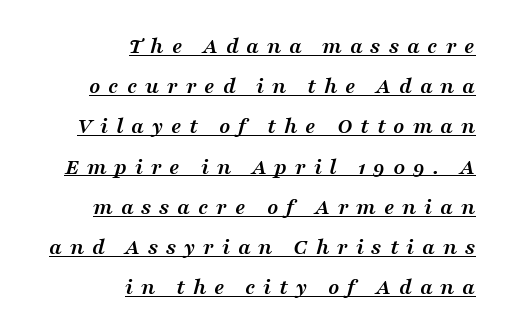
Q: Is the text bold? A: Yes.
Q: Is the text italic (slanted)? A: Yes, it leans right by about 16 degrees.
Q: Is the text underlined? A: Yes.
Q: How is the paragraph aligned? A: Right-aligned.
Q: Is the spacing between letters normal or unusually wide? A: Unusually wide.
